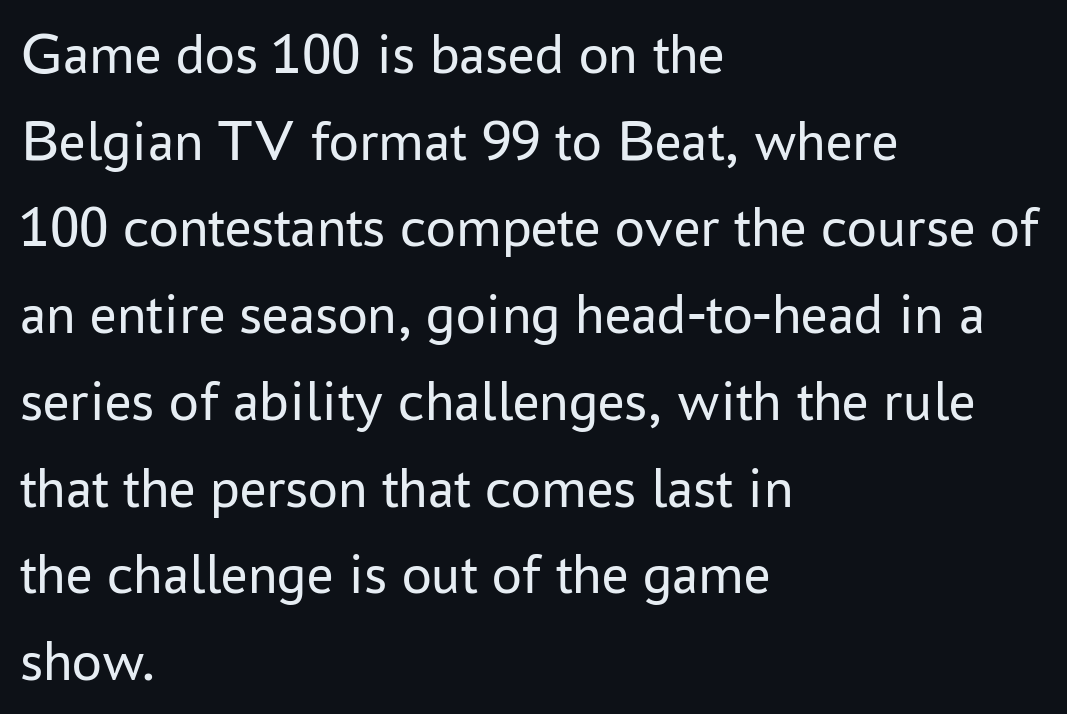
The image shows 59 px regular-weight sans-serif type, upright; set left-aligned, normal line spacing (1.47x), normal letter spacing, not underlined; low stroke contrast and a medium x-height.
